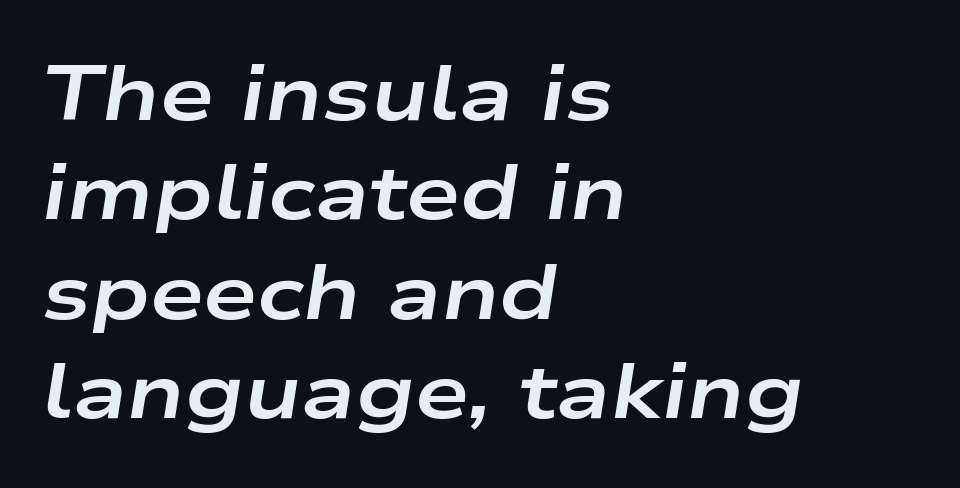
The image shows 77 px bold, wide type, italic (leaning right); set left-aligned, normal line spacing (1.29x), normal letter spacing, not underlined; low stroke contrast and a medium x-height.
